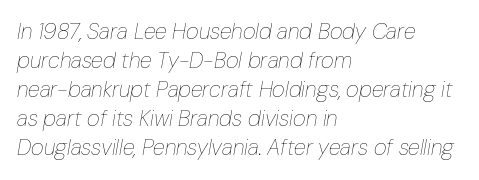
{"italic": "yes", "lean": "right", "slant_degrees": 10, "bold": "no", "underline": "no", "align": "left", "line_spacing": "normal", "line_spacing_ratio": 1.32, "letter_spacing": "normal", "letter_spacing_em": 0.0, "glyph_px": 22}
